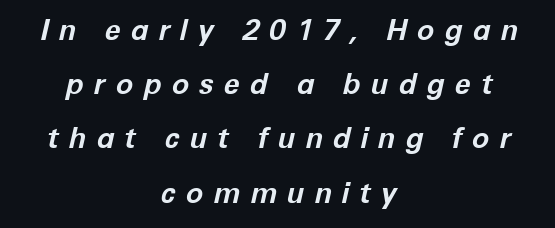
The image shows 29 px bold type, italic (leaning right); set centered, line spacing 1.87x, unusually wide letter spacing (+0.34 em), not underlined; low stroke contrast and a medium x-height.
